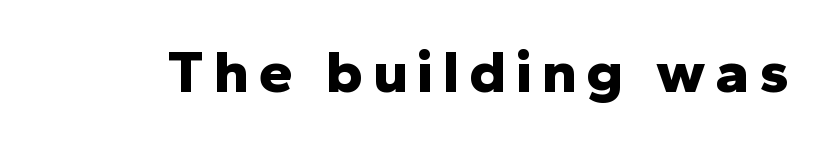
The image shows 61 px bold sans-serif type, upright; set not underlined; low stroke contrast and a medium x-height.
